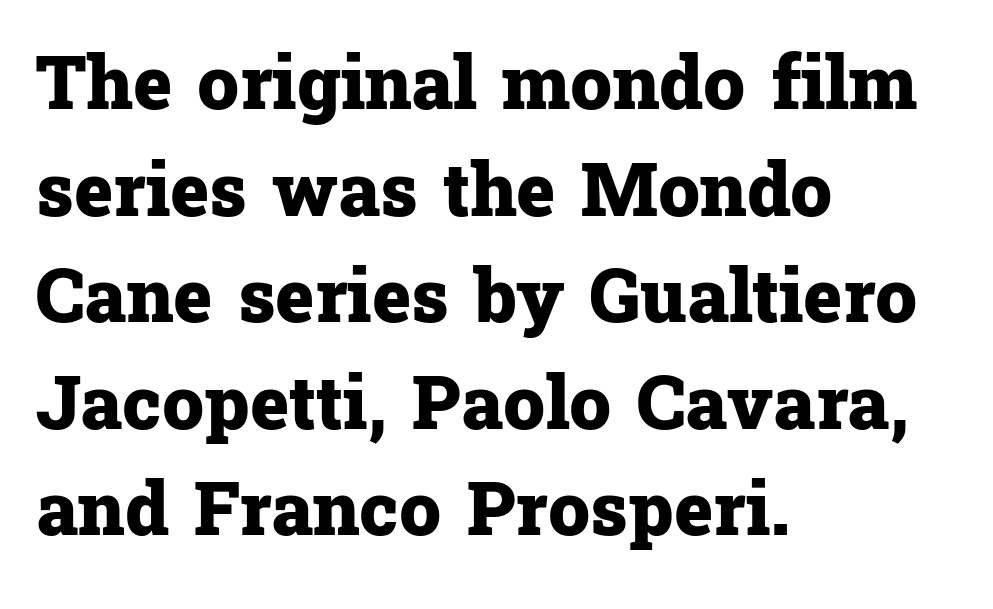
The image shows 74 px heavy serif type, upright; set left-aligned, normal line spacing (1.44x), normal letter spacing, not underlined; low stroke contrast and a medium x-height.
